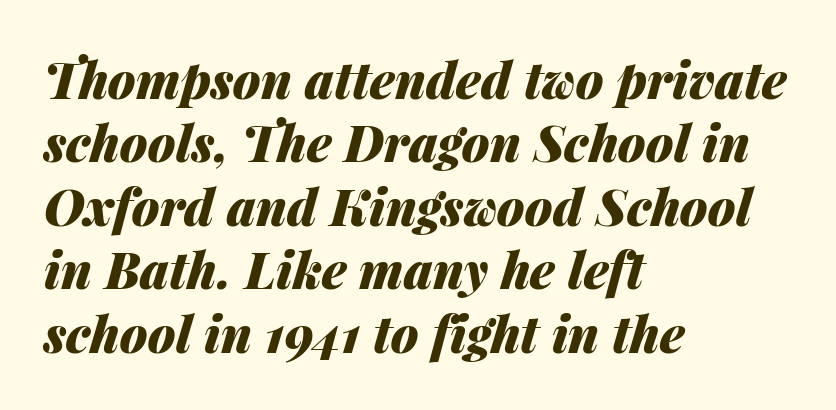
Regarding leading, the lines here are spaced in the standard way. The lines in this sample share a left origin and differ only in where they stop. This rendering leaves character spacing at its baseline value. Slant detected: the letters are inclined. Weight check: bold — yes, fully. The specimen omits any rule beneath the text block's lines.
